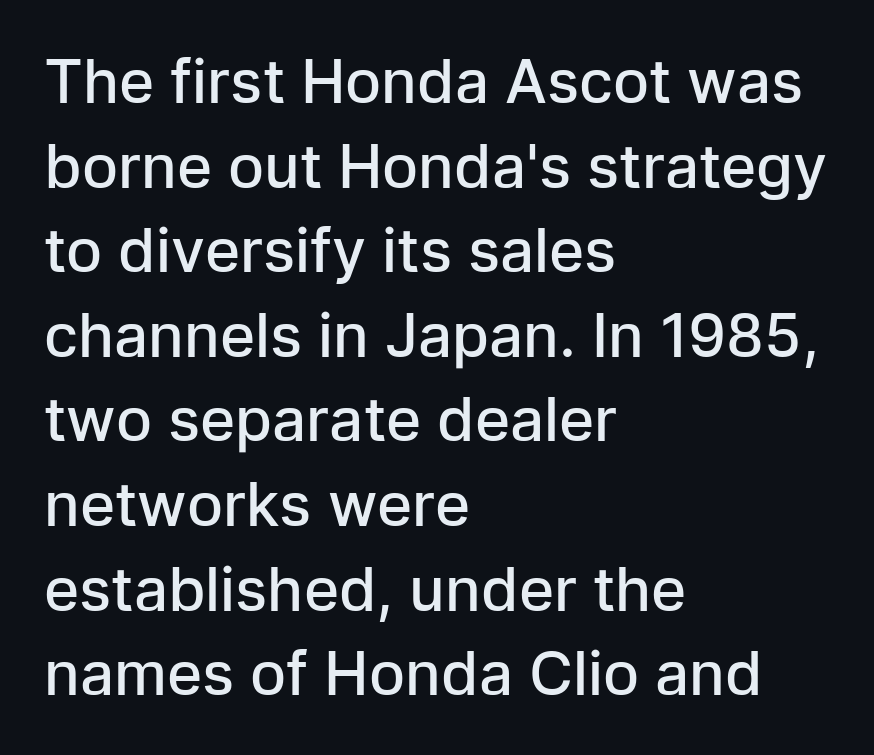
Q: Is the text bold? A: Semi-bold.
Q: Is the text italic (slanted)? A: No, it is upright.
Q: Is the typeface a serif or a sans-serif typeface? A: Sans-serif.
Q: Is the text underlined? A: No.
Q: How is the paragraph aligned? A: Left-aligned.
Q: Is the spacing between letters normal or unusually wide? A: Normal.
Q: Is the spacing between lines tight, normal or loose? A: Normal.
Q: Width (condensed, normal, or wide)? A: Normal.
Q: Stroke contrast? A: Low.
Q: x-height? A: Medium.
Q: Monospaced? A: No.
